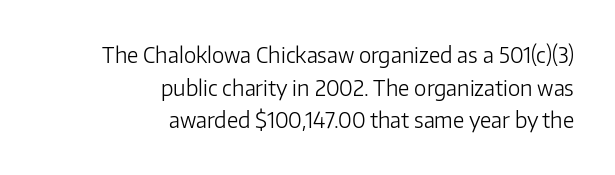
{"italic": "no", "bold": "no", "underline": "no", "align": "right", "line_spacing": "normal", "line_spacing_ratio": 1.55, "letter_spacing": "normal", "letter_spacing_em": 0.0, "glyph_px": 21}
